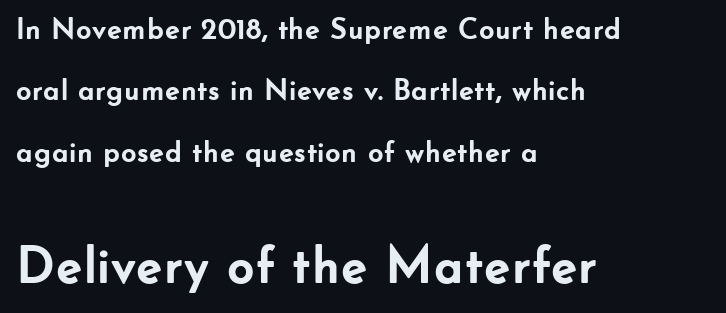
The image shows 53 px semibold sans-serif type, upright; set left-aligned, loose line spacing (2.05x), normal letter spacing, not underlined; the second (bottom) block is 1.77x larger; low stroke contrast and a small x-height.
